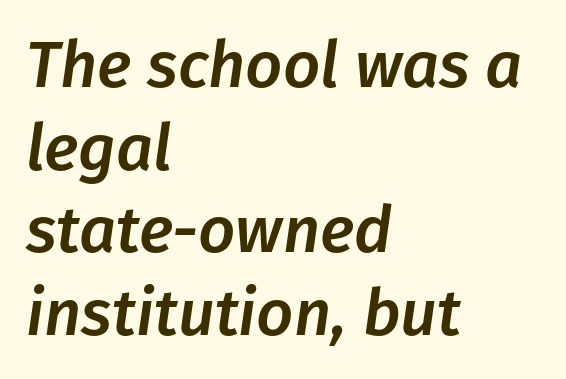
The image shows 65 px text type, italic (leaning right); set left-aligned, normal line spacing (1.27x), normal letter spacing, not underlined; low stroke contrast and a medium x-height.
